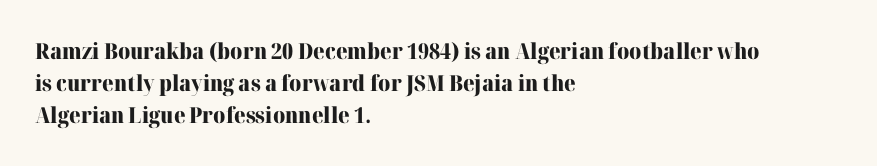
These lines were composed using upright roman letters. Bare-footed words on every line. The vertical gap from one line to the next is medium. Leftover space on each line is placed entirely after the last word. The line texture is even and compact thanks to regular tracking.
